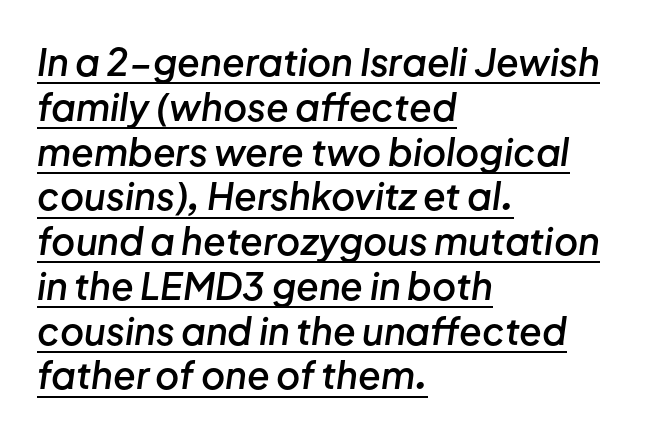
The image shows 37 px semibold type, italic (leaning right); set left-aligned, line spacing 1.21x, normal letter spacing, underlined; low stroke contrast and a medium x-height.
